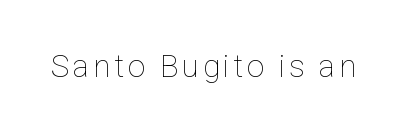
The image shows 31 px thin type, upright; set not underlined; low stroke contrast and a medium x-height.
